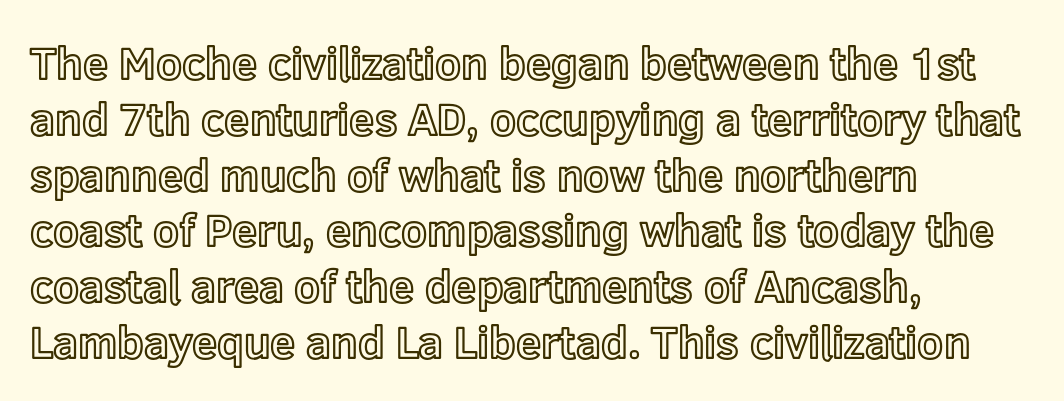
The lettering stays uniformly vertical, giving the passage a roman look. The baseline area is clear. The rendering keeps characters at their native spacing. The typesetter chose a ragged-right arrangement here. Looks like regular typesetting: each glyph gets only the width it needs.
